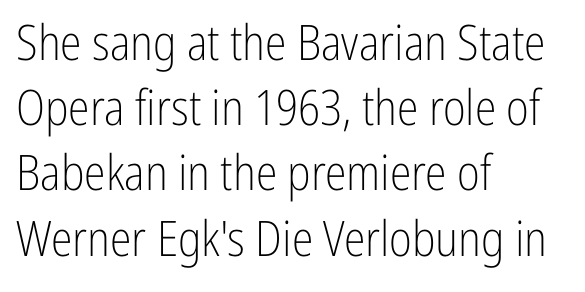
Q: Is the text bold? A: No.
Q: Is the text italic (slanted)? A: No, it is upright.
Q: Is the typeface a serif or a sans-serif typeface? A: Sans-serif.
Q: Is the text underlined? A: No.
Q: How is the paragraph aligned? A: Left-aligned.
Q: Is the spacing between letters normal or unusually wide? A: Normal.
Q: Is the spacing between lines tight, normal or loose? A: Normal.
Q: Width (condensed, normal, or wide)? A: Condensed.
Q: Stroke contrast? A: Low.
Q: x-height? A: Medium.
Q: Monospaced? A: No.
